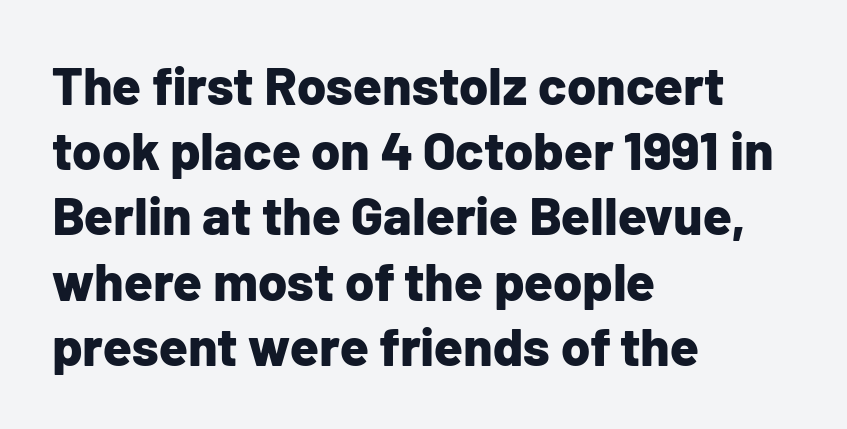
{"serif": "no", "italic": "no", "bold": "yes", "weight": "bold", "width": "normal", "stroke_contrast": "low", "x_height": "medium", "monospaced": "no", "underline": "no", "align": "left", "line_spacing_ratio": 1.23, "letter_spacing": "normal", "letter_spacing_em": 0.0, "glyph_px": 53}
